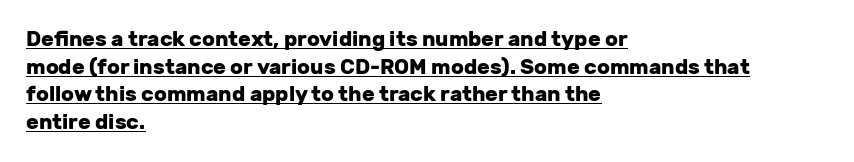
Q: Is the text bold? A: Yes.
Q: Is the text italic (slanted)? A: No, it is upright.
Q: Is the text underlined? A: Yes.
Q: How is the paragraph aligned? A: Left-aligned.
Q: Is the spacing between letters normal or unusually wide? A: Normal.
Q: Is the spacing between lines tight, normal or loose? A: Normal.
